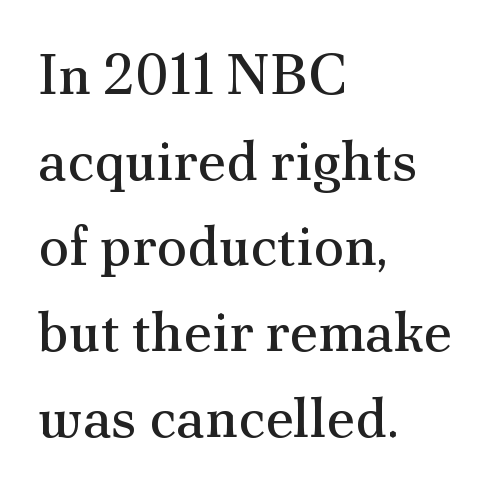
Q: Is the text bold? A: No.
Q: Is the text italic (slanted)? A: No, it is upright.
Q: Is the typeface a serif or a sans-serif typeface? A: Serif.
Q: Is the text underlined? A: No.
Q: How is the paragraph aligned? A: Left-aligned.
Q: Is the spacing between letters normal or unusually wide? A: Normal.
Q: Is the spacing between lines tight, normal or loose? A: Normal.
Q: Width (condensed, normal, or wide)? A: Normal.
Q: Stroke contrast? A: Medium.
Q: x-height? A: Small.
Q: Monospaced? A: No.
